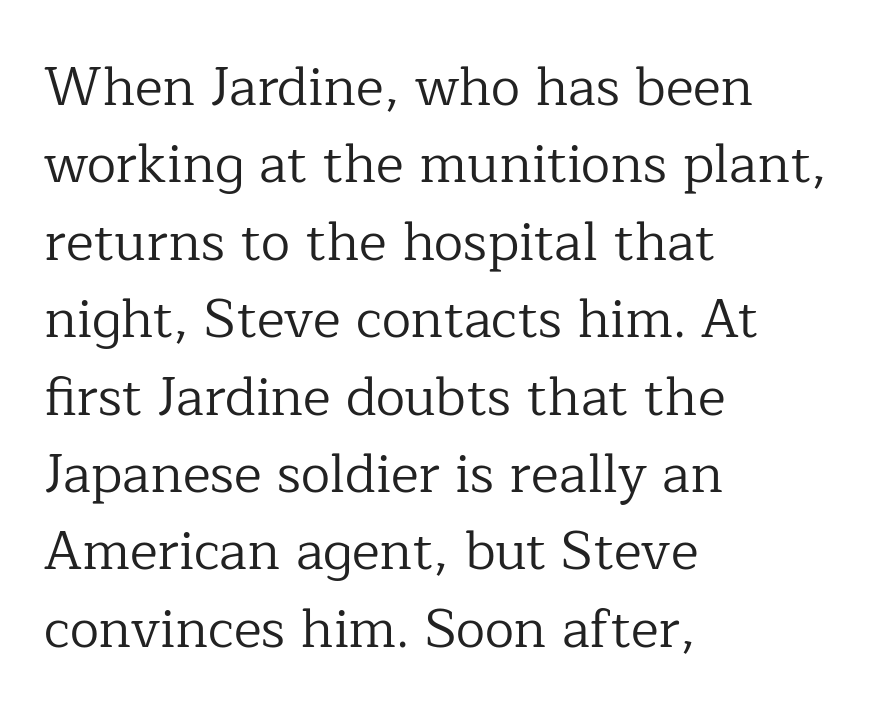
The image shows 53 px regular-weight serif type, upright; set left-aligned, normal line spacing (1.46x), normal letter spacing, not underlined; low stroke contrast and a medium x-height.
